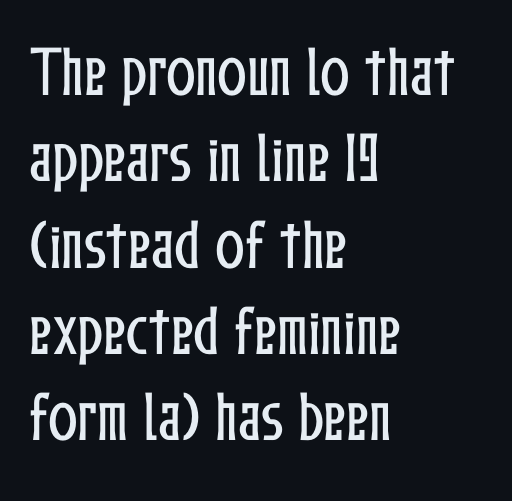
These lines keep a tight, regular rhythm from letter to letter. Varying glyph widths throughout — classic text-font behaviour. In terms of leading, this rendering sits right in the middle. Caption: multi-line text, flush left, ragged right. Lines of text with bare space underneath. Does the lettering tilt? It doesn't — this is upright.
